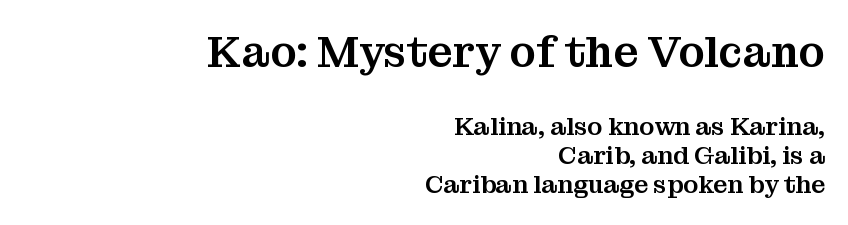
The image shows 44 px serif type, upright; set right-aligned, line spacing 1.17x, normal letter spacing, not underlined; the first (top) block is 1.76x larger; medium stroke contrast and a medium x-height.
